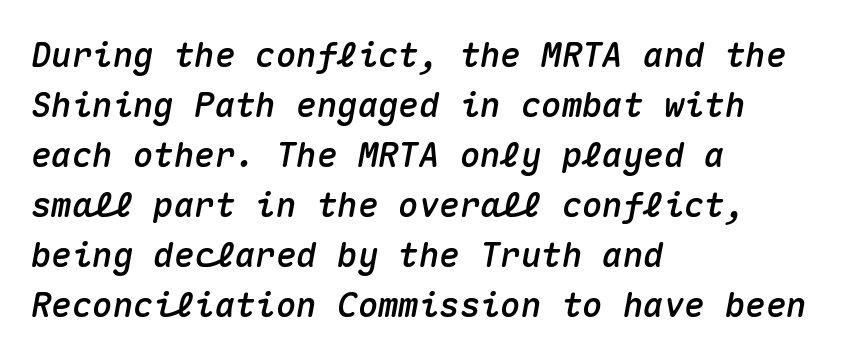
The line-height multiplier appears to be the usual default. Posture: slanted. Teacher's note: observe the even left margin — that is flush-left alignment. You could count columns in this text — the font is strictly monospaced. Plain, unruled lines of type.
